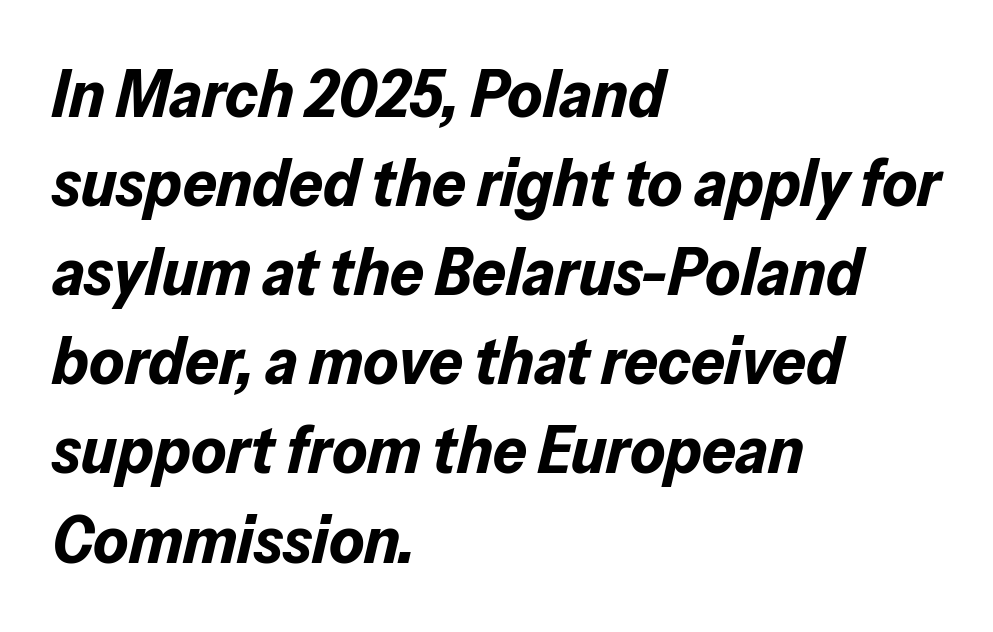
Q: Is the text bold? A: Yes.
Q: Is the text italic (slanted)? A: Yes, it leans right by about 13 degrees.
Q: Is the text underlined? A: No.
Q: How is the paragraph aligned? A: Left-aligned.
Q: Is the spacing between letters normal or unusually wide? A: Normal.
Q: Is the spacing between lines tight, normal or loose? A: Normal.
Q: Width (condensed, normal, or wide)? A: Normal.
Q: Stroke contrast? A: Low.
Q: x-height? A: Medium.
Q: Monospaced? A: No.
